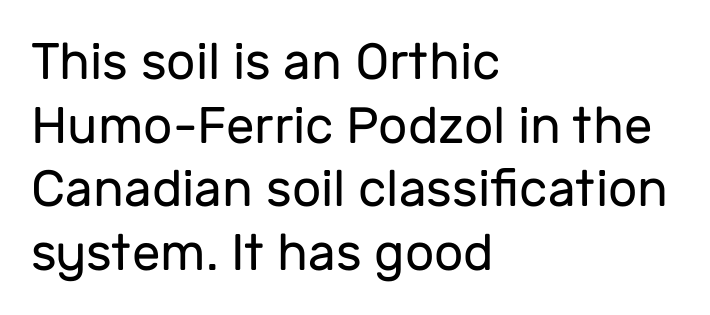
The image shows 51 px regular-weight sans-serif type, upright; set left-aligned, normal line spacing (1.25x), normal letter spacing, not underlined; low stroke contrast and a medium x-height.
